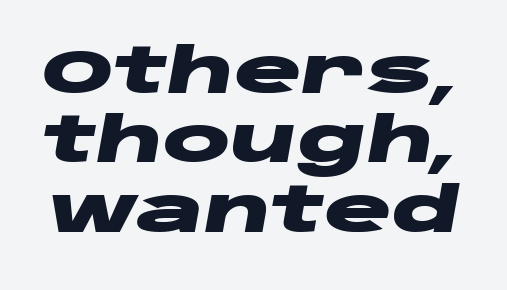
Q: Is the text bold? A: Yes.
Q: Is the text italic (slanted)? A: Yes, it leans right by about 10 degrees.
Q: Is the text underlined? A: No.
Q: Is the spacing between letters normal or unusually wide? A: Normal.
Q: Is the spacing between lines tight, normal or loose? A: Tight.
Q: Width (condensed, normal, or wide)? A: Wide.
Q: Stroke contrast? A: Low.
Q: x-height? A: Large.
Q: Monospaced? A: No.
